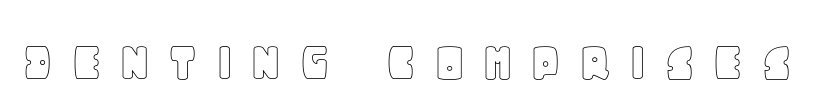
The font's upright variant was chosen for this text. Underlining? Definitely not there. Words appear elongated and porous because spacing is wide. Is this a fixed-width face? No — the glyphs have proportional, varying widths.
